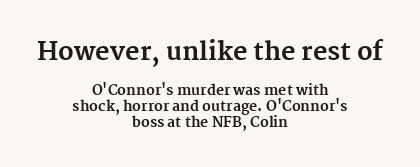
The image shows 25 px bold type, upright; set centered, tight line spacing (1.14x), normal letter spacing, not underlined; the first (top) block is 1.79x larger.
